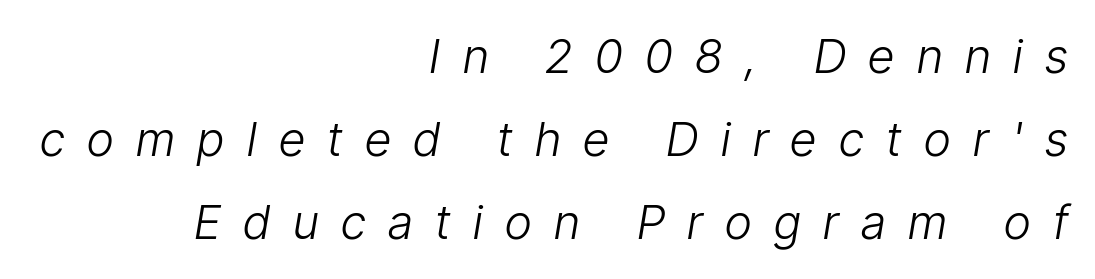
The image shows 47 px light, condensed type, italic (leaning right); set right-aligned, line spacing 1.77x, unusually wide letter spacing (+0.48 em), not underlined; low stroke contrast and a medium x-height.
